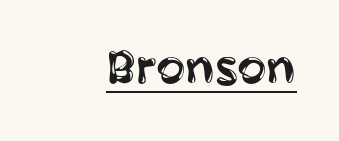
{"serif": "no", "italic": "no", "bold": "no", "weight": "regular", "width": "condensed", "stroke_contrast": "low", "x_height": "large", "monospaced": "no", "underline": "yes", "align": "right", "letter_spacing": "normal", "letter_spacing_em": 0.0, "glyph_px": 54}
